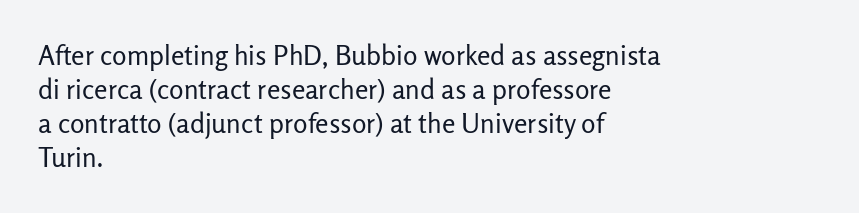
The image shows 27 px text type, upright; set left-aligned, normal line spacing (1.26x), normal letter spacing, not underlined.
